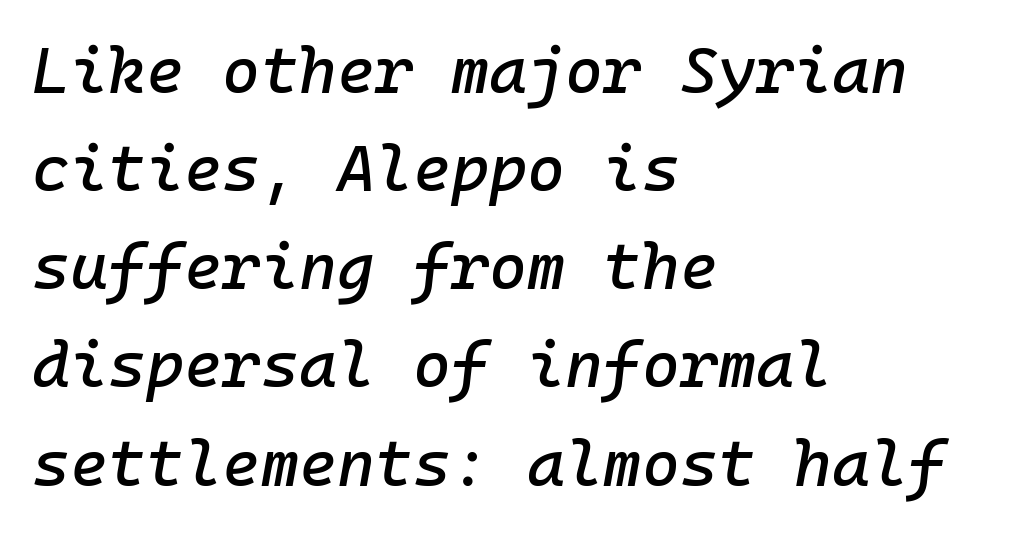
Evenly set lines give the paragraph a standard silhouette. You could call the tracking neutral — neither tight nor loose. These lines are set flush left with a ragged right edge. You could count columns in this text — the font is strictly monospaced. The foot of each line stays bare and open. Would a proofreader flag this as italicized? Yes.
